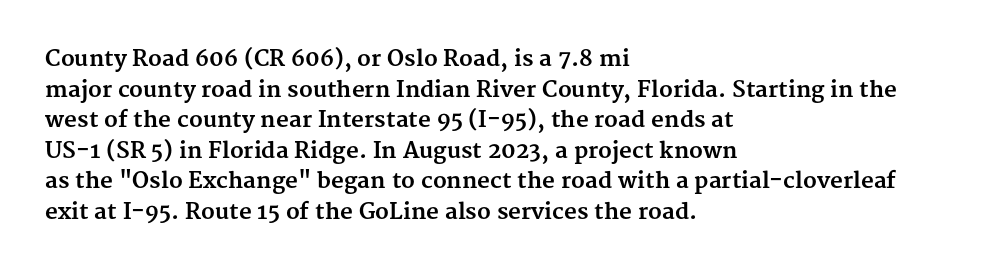
{"italic": "no", "bold": "yes", "underline": "no", "align": "left", "line_spacing": "normal", "line_spacing_ratio": 1.39, "letter_spacing": "normal", "letter_spacing_em": 0.0, "glyph_px": 22}
